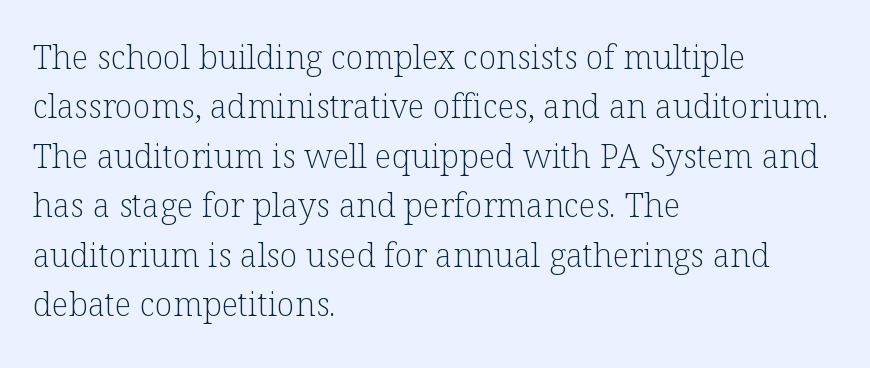
The image shows 33 px light serif type, upright; set left-aligned, normal line spacing (1.5x), normal letter spacing, not underlined; low stroke contrast and a medium x-height.
